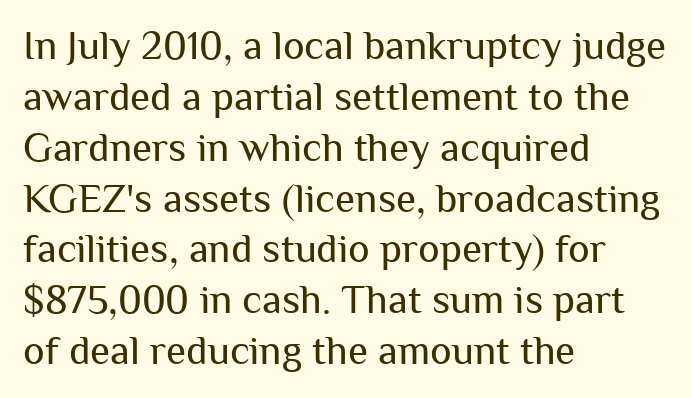
Q: Is the text bold? A: No.
Q: Is the text italic (slanted)? A: No, it is upright.
Q: Is the typeface a serif or a sans-serif typeface? A: Sans-serif.
Q: Is the text underlined? A: No.
Q: How is the paragraph aligned? A: Left-aligned.
Q: Is the spacing between letters normal or unusually wide? A: Normal.
Q: Width (condensed, normal, or wide)? A: Normal.
Q: Stroke contrast? A: Medium.
Q: x-height? A: Medium.
Q: Monospaced? A: No.
